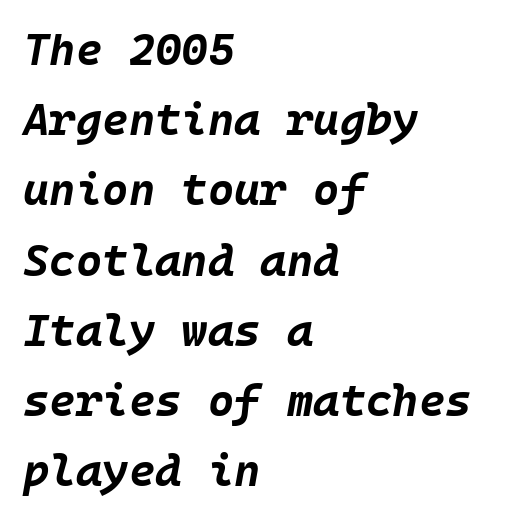
Underline: absent. Style check: oblique. There is no visible air inserted between adjacent glyphs. If you drew a ruler down the left edge, every line would touch it. Plenty of ink on the page — the face is bold. What's the leading like? Ordinary, nothing unusual.
